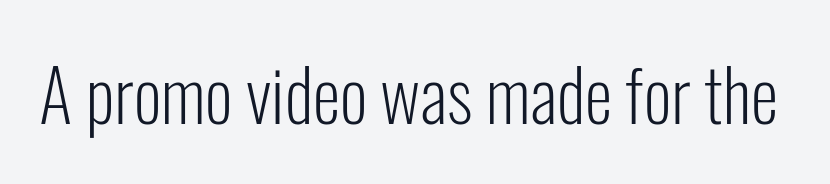
The image shows 71 px light, condensed sans-serif type, upright; set normal letter spacing, not underlined; low stroke contrast and a medium x-height.
